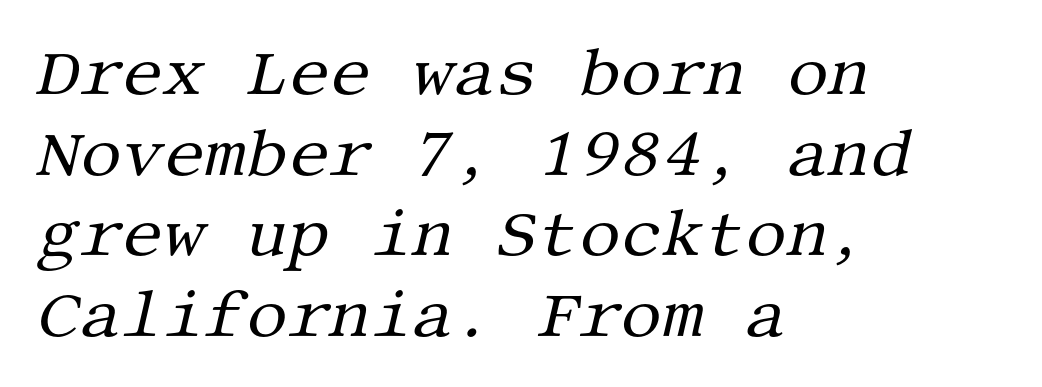
The image shows 65 px regular-weight serif type, italic (leaning right); set left-aligned, line spacing 1.24x, normal letter spacing, not underlined; medium stroke contrast and a large x-height.
